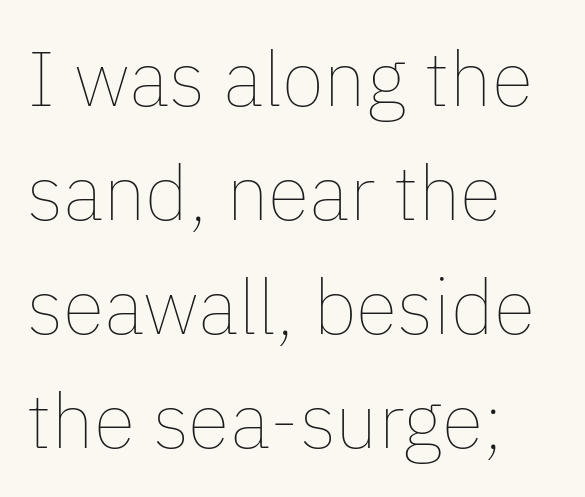
{"italic": "no", "bold": "no", "weight": "thin", "width": "normal", "stroke_contrast": "low", "x_height": "medium", "monospaced": "no", "underline": "no", "align": "left", "line_spacing": "normal", "line_spacing_ratio": 1.48, "letter_spacing": "normal", "letter_spacing_em": 0.0, "glyph_px": 77}
